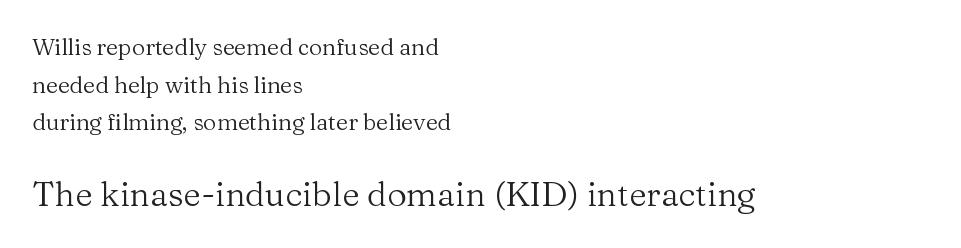
{"serif": "yes", "italic": "no", "bold": "no", "weight": "regular", "width": "normal", "stroke_contrast": "medium", "x_height": "medium", "monospaced": "no", "underline": "no", "align": "left", "line_spacing": "normal", "line_spacing_ratio": 1.64, "letter_spacing": "normal", "letter_spacing_em": 0.0, "larger_block": "second", "size_ratio": 1.48, "glyph_px": 34}
